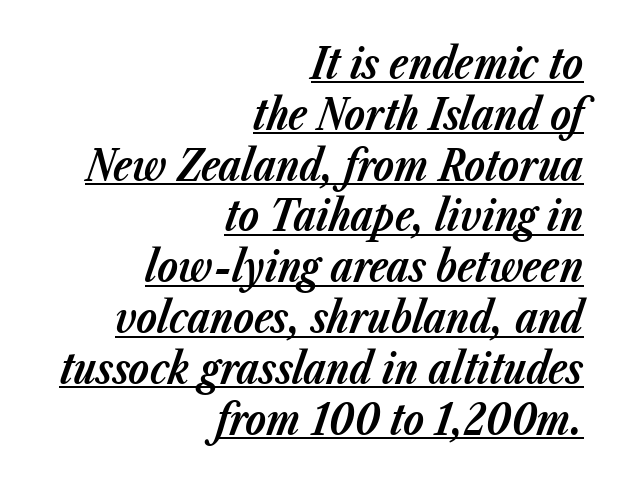
The image shows 42 px bold type, italic (leaning right); set right-aligned, line spacing 1.21x, normal letter spacing, underlined; low stroke contrast and a medium x-height.
